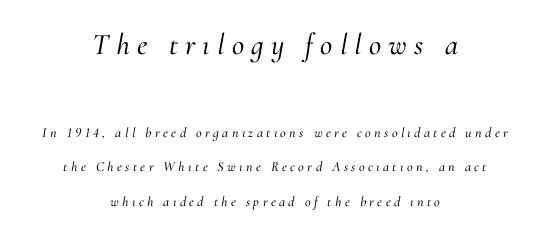
Q: Is the text italic (slanted)? A: Yes, it leans right by about 10 degrees.
Q: Is the typeface a serif or a sans-serif typeface? A: Serif.
Q: Is the text underlined? A: No.
Q: How is the paragraph aligned? A: Centered.
Q: Is the spacing between letters normal or unusually wide? A: Unusually wide.
Q: Is the spacing between lines tight, normal or loose? A: Loose.
Q: Which block of text is set in a larger size, the first (top) or the second (bottom)? A: The first (top) one.
Q: Width (condensed, normal, or wide)? A: Normal.
Q: Stroke contrast? A: Medium.
Q: x-height? A: Small.
Q: Monospaced? A: No.
